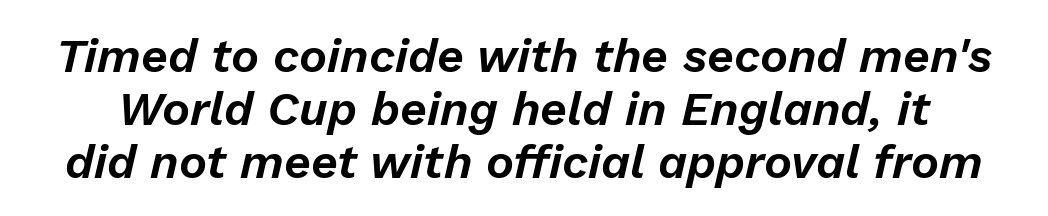
{"italic": "yes", "lean": "right", "slant_degrees": 13, "width": "normal", "stroke_contrast": "low", "x_height": "medium", "monospaced": "no", "underline": "no", "line_spacing": "tight", "line_spacing_ratio": 1.13, "letter_spacing": "normal", "letter_spacing_em": 0.0, "glyph_px": 47}
